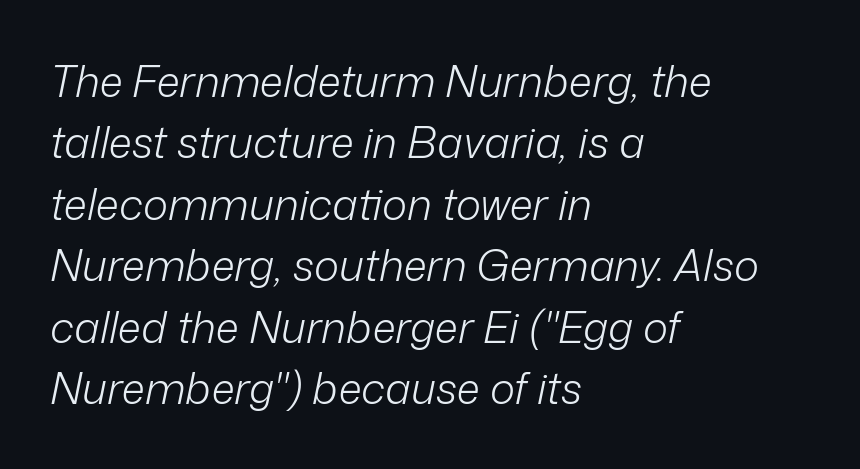
{"italic": "yes", "lean": "right", "slant_degrees": 12, "bold": "no", "weight": "light", "width": "normal", "stroke_contrast": "low", "x_height": "medium", "monospaced": "no", "underline": "no", "align": "left", "line_spacing": "normal", "line_spacing_ratio": 1.43, "letter_spacing": "normal", "letter_spacing_em": 0.0, "glyph_px": 43}
